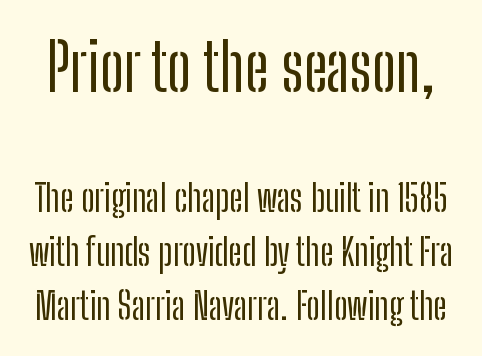
{"serif": "no", "italic": "no", "width": "condensed", "stroke_contrast": "low", "x_height": "medium", "monospaced": "no", "underline": "no", "line_spacing": "normal", "line_spacing_ratio": 1.46, "letter_spacing": "normal", "letter_spacing_em": 0.0, "larger_block": "first", "size_ratio": 1.76, "glyph_px": 65}
